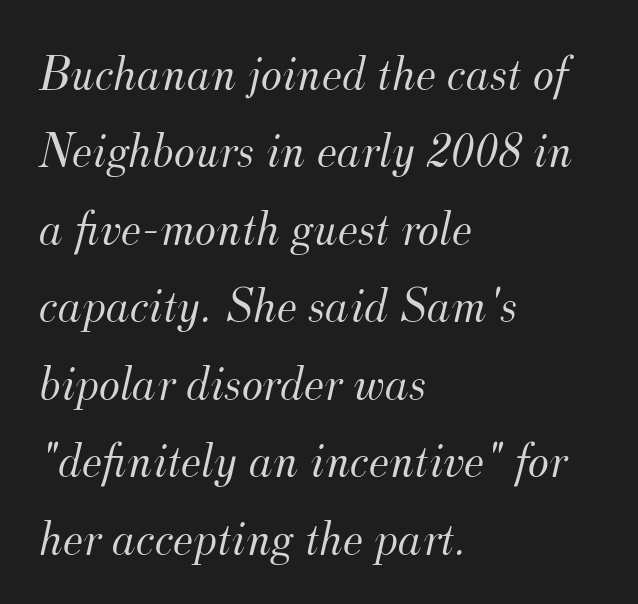
{"serif": "yes", "italic": "yes", "lean": "right", "slant_degrees": 12, "bold": "no", "weight": "light", "width": "normal", "stroke_contrast": "medium", "x_height": "small", "monospaced": "no", "underline": "no", "align": "left", "line_spacing": "normal", "line_spacing_ratio": 1.55, "letter_spacing": "normal", "letter_spacing_em": 0.0, "glyph_px": 50}
